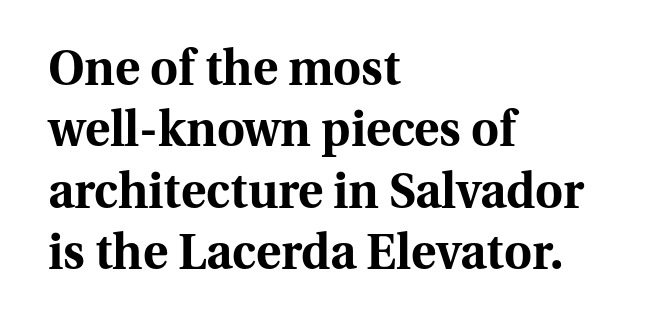
Q: Is the text bold? A: Yes.
Q: Is the text italic (slanted)? A: No, it is upright.
Q: Is the typeface a serif or a sans-serif typeface? A: Serif.
Q: Is the text underlined? A: No.
Q: How is the paragraph aligned? A: Left-aligned.
Q: Is the spacing between letters normal or unusually wide? A: Normal.
Q: Is the spacing between lines tight, normal or loose? A: Normal.
Q: Width (condensed, normal, or wide)? A: Normal.
Q: Stroke contrast? A: Medium.
Q: x-height? A: Medium.
Q: Monospaced? A: No.
